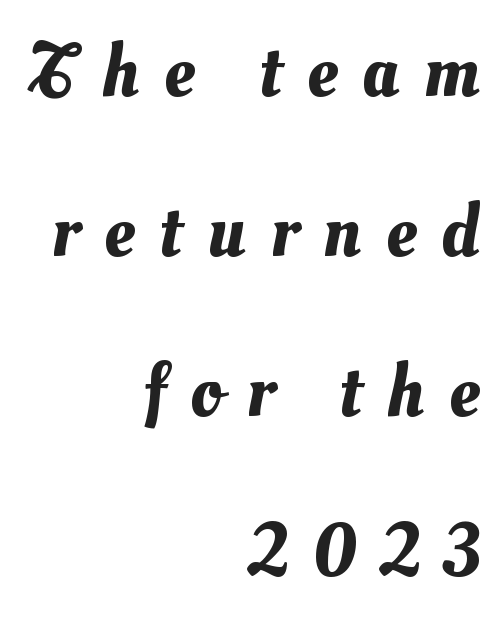
The passage shown is not underscored anywhere. Think of a printed novel: that variable character pitch is what you see here. The ragged edge is on the left, which tells us the setting is flush right. Loosely led — the rows are spread out. Substantial extra tracking has been applied to these lines.
